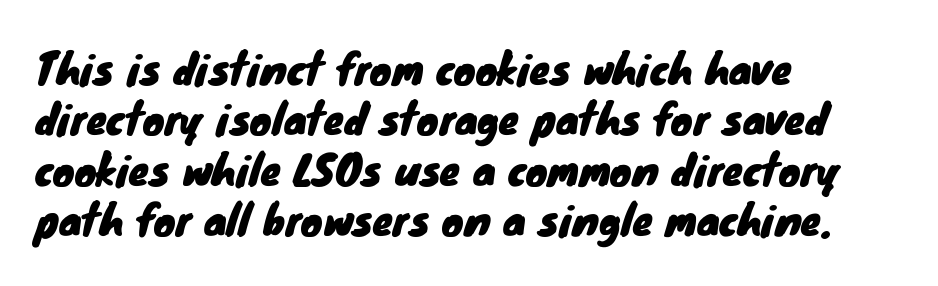
These lines keep a tight, regular rhythm from letter to letter. Glance below the letters and you will spot only blank space. Nope, no serifs anywhere on these letters. The ragged edge is on the right, which tells us the setting is flush left.
